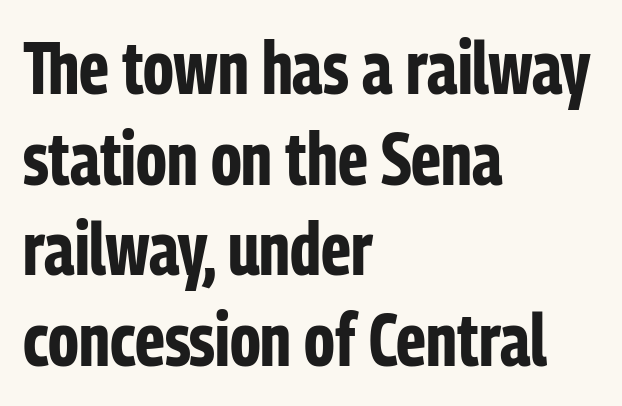
Q: Is the text bold? A: Yes.
Q: Is the text italic (slanted)? A: No, it is upright.
Q: Is the typeface a serif or a sans-serif typeface? A: Sans-serif.
Q: Is the text underlined? A: No.
Q: How is the paragraph aligned? A: Left-aligned.
Q: Is the spacing between letters normal or unusually wide? A: Normal.
Q: Width (condensed, normal, or wide)? A: Condensed.
Q: Stroke contrast? A: Low.
Q: x-height? A: Medium.
Q: Monospaced? A: No.
